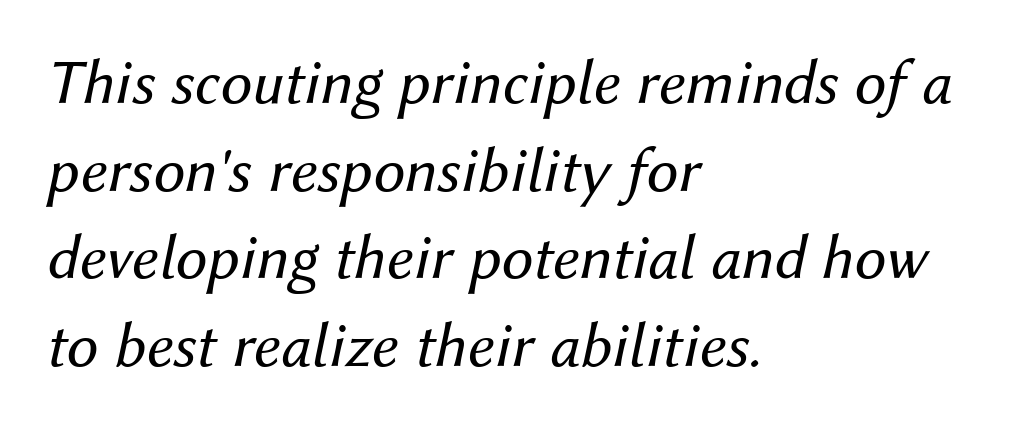
{"italic": "yes", "lean": "right", "slant_degrees": 12, "bold": "no", "weight": "regular", "width": "normal", "stroke_contrast": "medium", "x_height": "medium", "monospaced": "no", "underline": "no", "align": "left", "line_spacing": "normal", "line_spacing_ratio": 1.37, "letter_spacing": "normal", "letter_spacing_em": 0.0, "glyph_px": 64}
